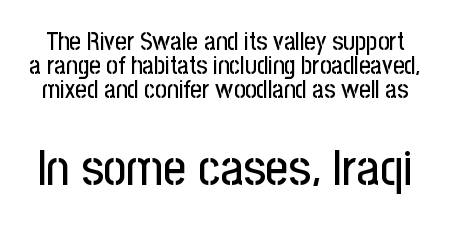
Q: Is the text italic (slanted)? A: No, it is upright.
Q: Is the typeface a serif or a sans-serif typeface? A: Sans-serif.
Q: Is the text underlined? A: No.
Q: Is the spacing between letters normal or unusually wide? A: Normal.
Q: Is the spacing between lines tight, normal or loose? A: Tight.
Q: Which block of text is set in a larger size, the first (top) or the second (bottom)? A: The second (bottom) one.
Q: Width (condensed, normal, or wide)? A: Condensed.
Q: Stroke contrast? A: Low.
Q: x-height? A: Medium.
Q: Monospaced? A: No.
